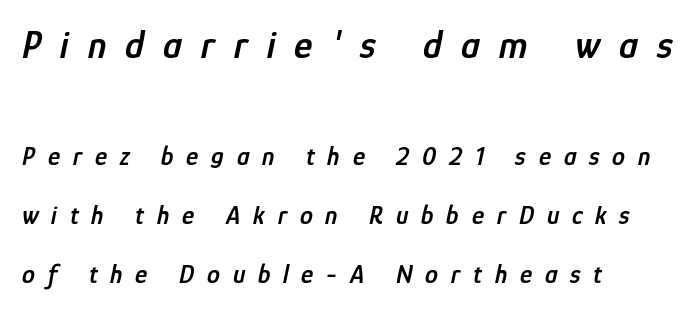
The setting favours the left margin, as ordinary paragraphs usually do. If you measured baseline to baseline, you'd find a long distance. Bare-footed words on every line. Type size steps down from the first block to the second. Slanted lettering throughout.
